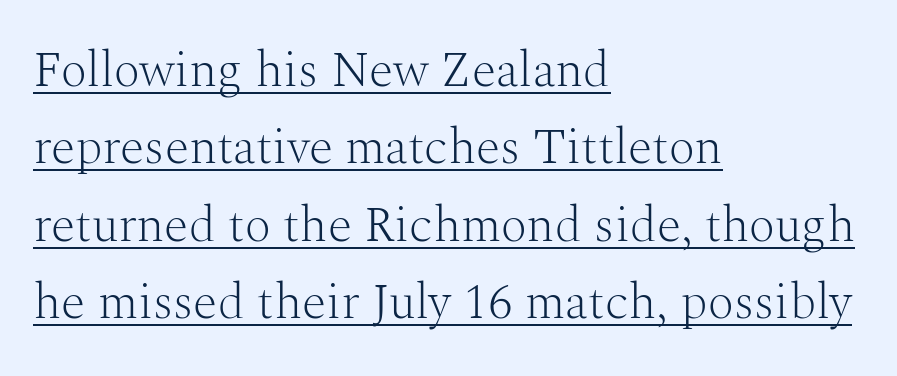
Is the block centered? No — it sits flush against the left margin. In terms of leading, this rendering sits right in the middle. Descenders here cross a horizontal rule under the line. The letters stand straight up with perfectly vertical stems.
